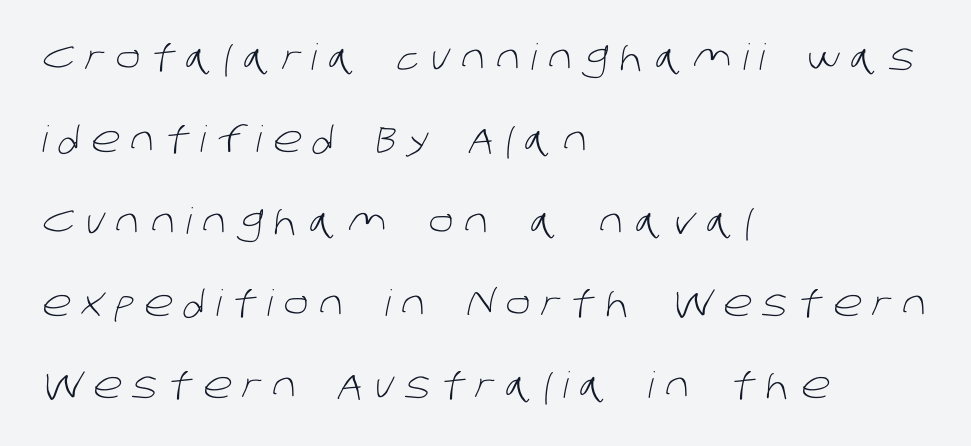
Q: Is the text bold? A: No.
Q: Is the typeface a serif or a sans-serif typeface? A: Sans-serif.
Q: Is the text underlined? A: No.
Q: How is the paragraph aligned? A: Left-aligned.
Q: Is the spacing between letters normal or unusually wide? A: Unusually wide.
Q: Is the spacing between lines tight, normal or loose? A: Loose.
Q: Width (condensed, normal, or wide)? A: Normal.
Q: Stroke contrast? A: Low.
Q: x-height? A: Large.
Q: Monospaced? A: No.
